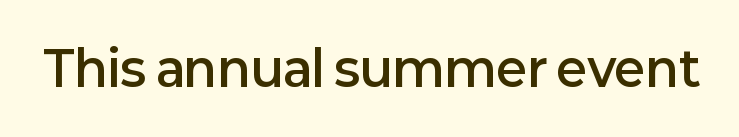
{"serif": "no", "italic": "no", "bold": "semi", "weight": "semibold", "width": "normal", "stroke_contrast": "low", "x_height": "medium", "monospaced": "no", "underline": "no", "letter_spacing": "normal", "letter_spacing_em": 0.0, "glyph_px": 48}
